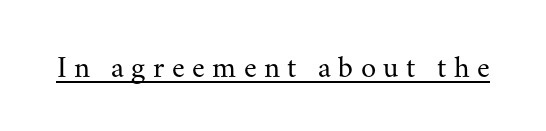
{"serif": "yes", "italic": "no", "bold": "no", "weight": "regular", "width": "normal", "stroke_contrast": "medium", "x_height": "small", "monospaced": "no", "underline": "yes", "letter_spacing": "wide", "letter_spacing_em": 0.24, "glyph_px": 31}
